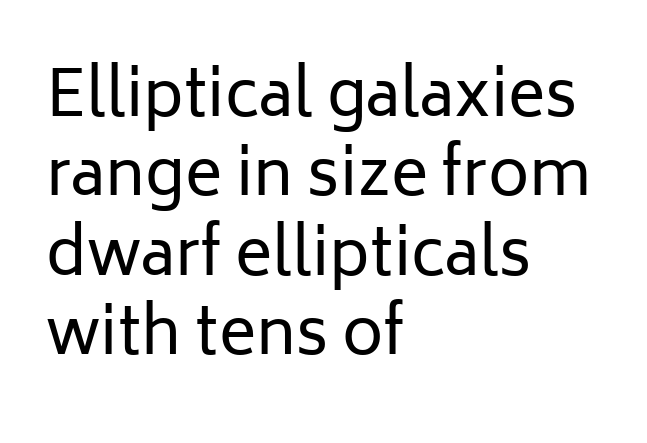
The image shows 63 px regular-weight sans-serif type, upright; set left-aligned, normal line spacing (1.26x), normal letter spacing, not underlined; low stroke contrast and a medium x-height.
